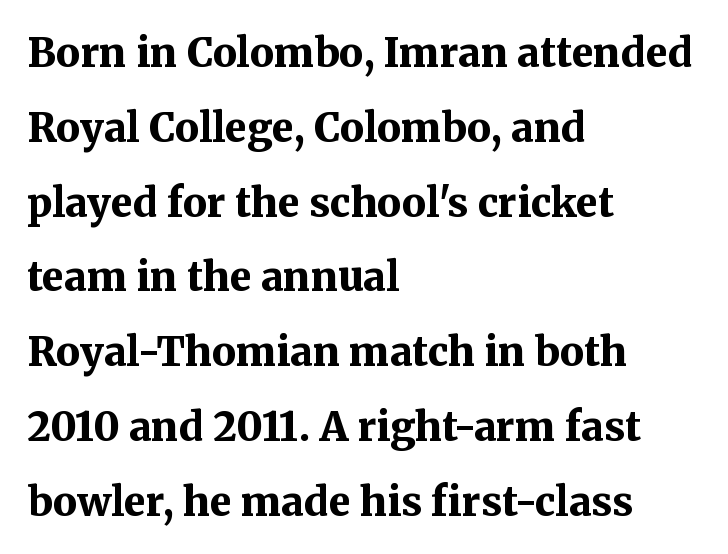
Look at the tracking — it's just the regular setting, nothing added. The rendering uses natural spacing where letterforms have individual widths. Only glyphs here, with clear space below each row. Horizontally, the lines are justified to the leading edge only.
